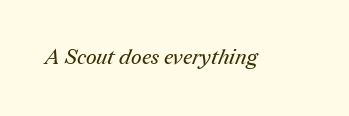
The image shows 21 px text type; set normal letter spacing, not underlined.
